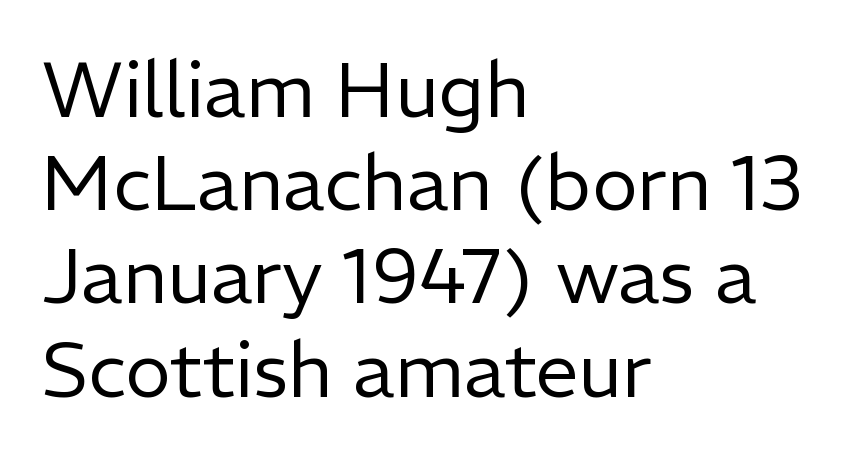
The image shows 77 px regular-weight sans-serif type, upright; set left-aligned, line spacing 1.21x, normal letter spacing, not underlined; low stroke contrast and a medium x-height.
